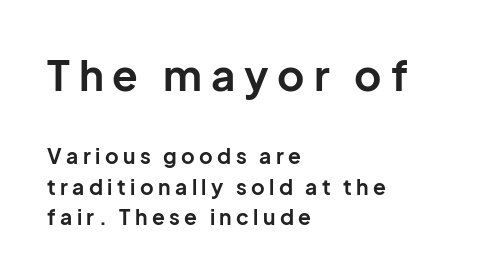
You could not count columns in this text — the font is proportionally spaced. The strip under each line holds only bare page. Heavy, bold letterforms. You can tell it's not italic because the verticals are truly vertical.
